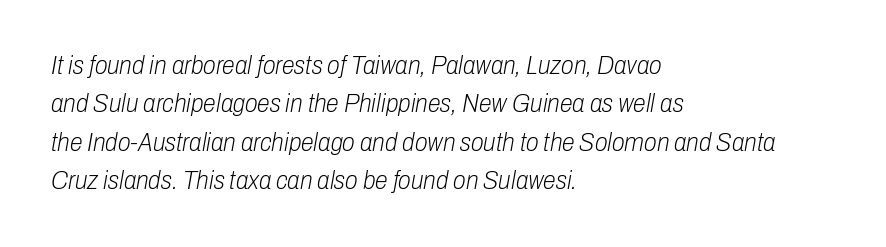
The image shows 26 px text type, italic (leaning right); set left-aligned, normal line spacing (1.48x), normal letter spacing, not underlined.
